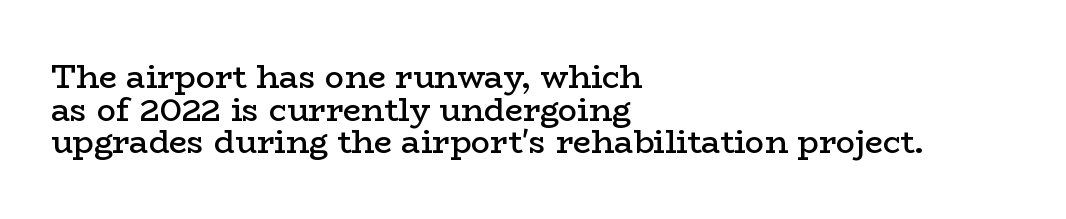
Look at the stroke-to-counter ratio: somewhat heavy, a semibold. This rendering features lettering with no underline. Think of a printed novel: that variable character pitch is what you see here. Alignment: flush left. The line texture is even and compact thanks to regular tracking. Stroke terminals: seriffed.
